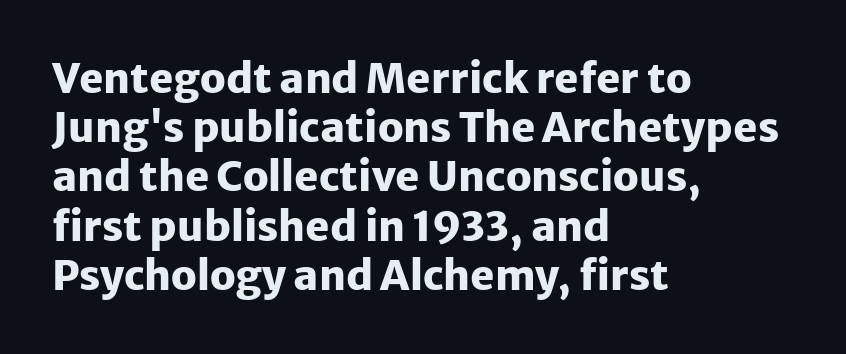
Check where the strokes stop: nothing finishes them off — pure sans. Proportional: the letters do not fall into vertical columns. Does the lettering tilt? It doesn't — this is upright. Tracking value appears to be zero — textbook default spacing. A bare baseline throughout the passage. The passage shown is emphatically bold.
